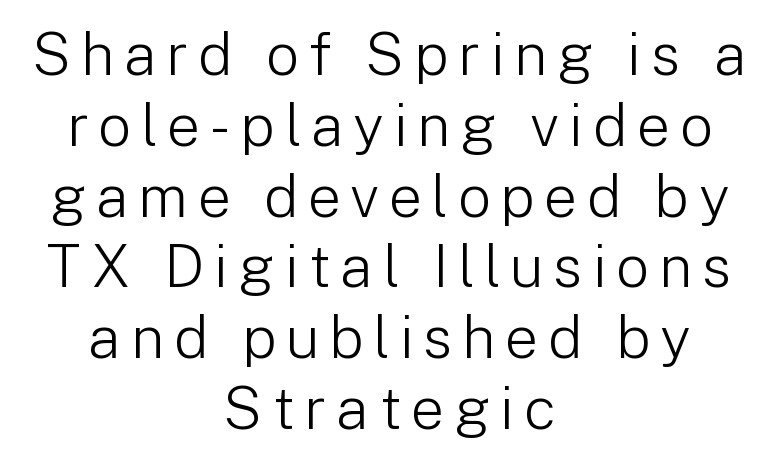
Note the varied advance widths — an 'i' is clearly narrower than an 'm'. The glyphs are unaccompanied by any horizontal stroke below them. This is the regular roman posture of the typeface. This is sans-serif lettering, the kind often seen on screens and signage. Reading down the block, each line starts at a different indent, mirrored at its end. Stroke mass is kept to a normal reading level or below.
